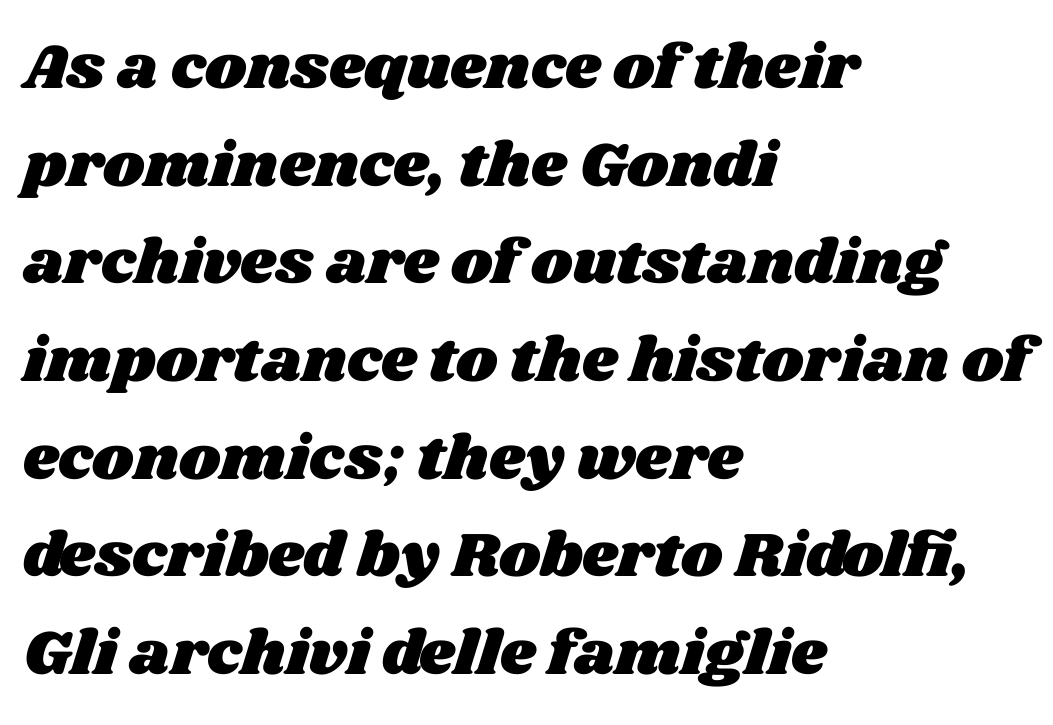
The image shows 63 px wide type; set left-aligned, normal line spacing (1.55x), normal letter spacing, not underlined; medium stroke contrast and a large x-height.
